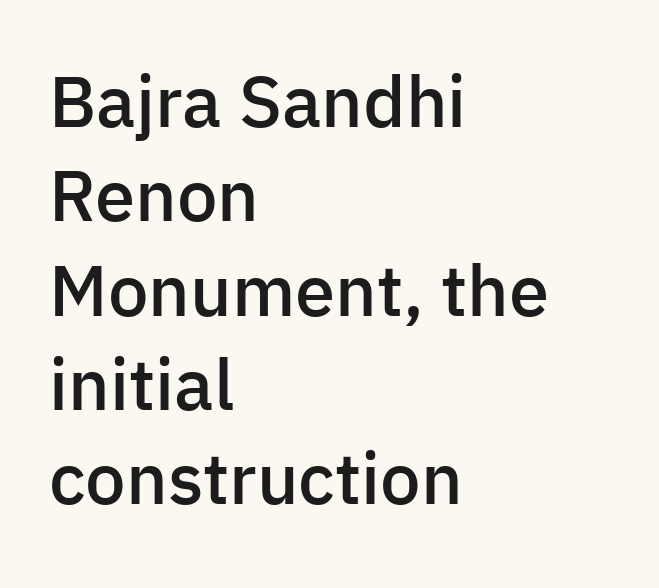
The image shows 72 px semibold sans-serif type, upright; set left-aligned, normal line spacing (1.31x), normal letter spacing, not underlined; low stroke contrast and a medium x-height.
